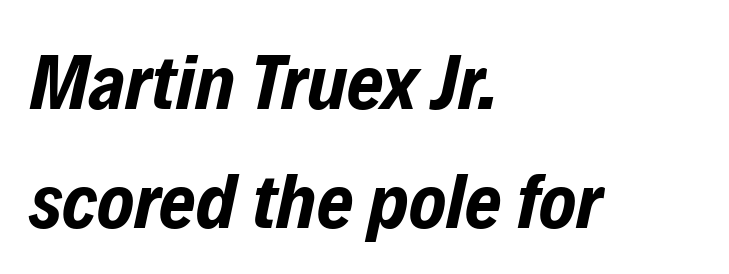
You can tell it's italic because the verticals aren't actually vertical. Descender tails drop into unmarked territory. Looks like regular typesetting: each glyph gets only the width it needs. Normally led — the rows are evenly, conventionally spaced.
